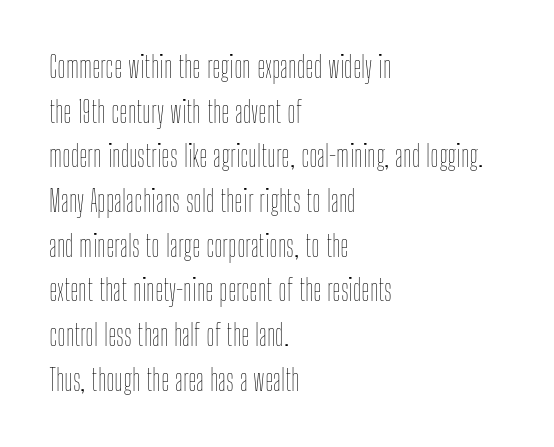
The image shows 29 px thin, condensed type, upright; set left-aligned, normal line spacing (1.54x), normal letter spacing, not underlined; low stroke contrast and a medium x-height.
